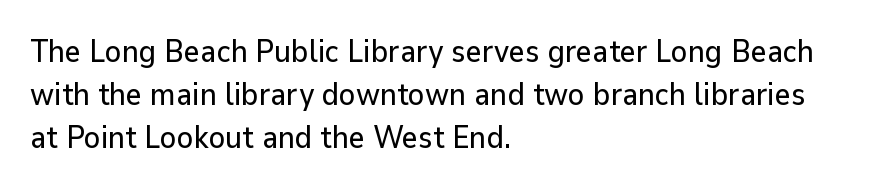
The lines sit at an ordinary, default distance from one another. Alignment: flush left. You could call the tracking neutral — neither tight nor loose. Every character sits straight up, as roman type does.
